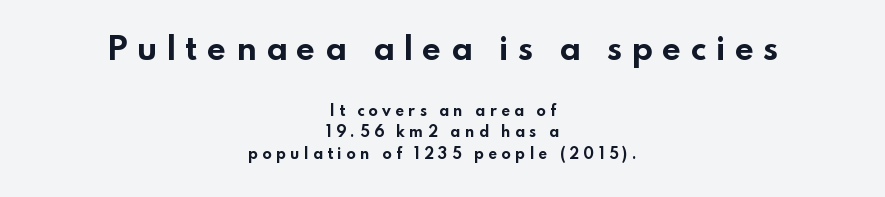
Set as a true bold cut, around the 700 mark. Posture: upright roman. Observe the wide spacing: letters keep a clear distance from each other. Line starts and ends both wander, symmetrically.
